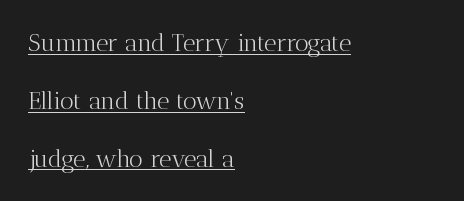
{"italic": "no", "bold": "no", "underline": "yes", "align": "left", "line_spacing": "loose", "line_spacing_ratio": 2.41, "letter_spacing": "normal", "letter_spacing_em": 0.0, "glyph_px": 24}
